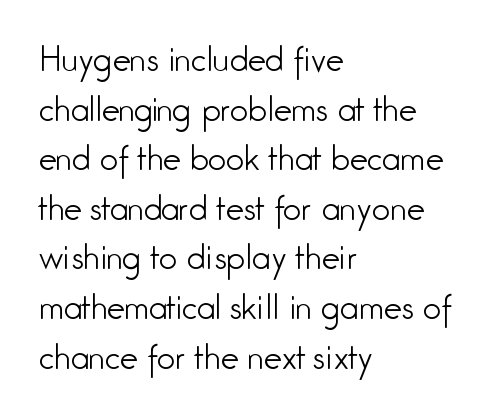
Reading down the block, your eye returns to a fixed left position each line. This is the regular roman posture of the typeface. This rendering leaves character spacing at its baseline value. Nothing sits at the stroke ends, so this counts as sans-serif.
